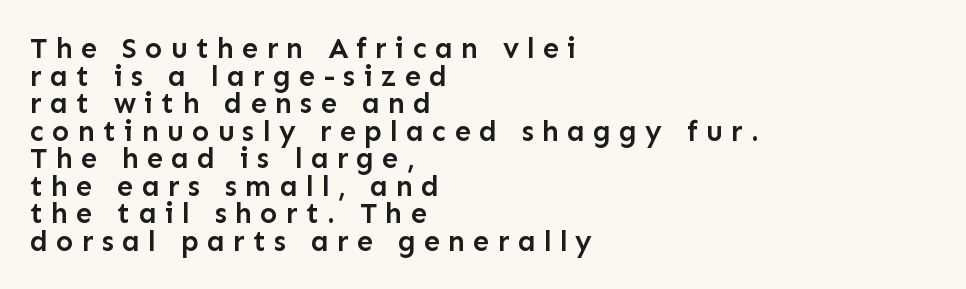
Every row of glyphs begins at an identical x-position on the left. Do the characters align in a grid? No, the font is proportional. In terms of letterform style, serifs are entirely absent. On the weight axis this lands at semibold, roughly 600. Cramped leading. The font's upright variant was chosen for this text.
